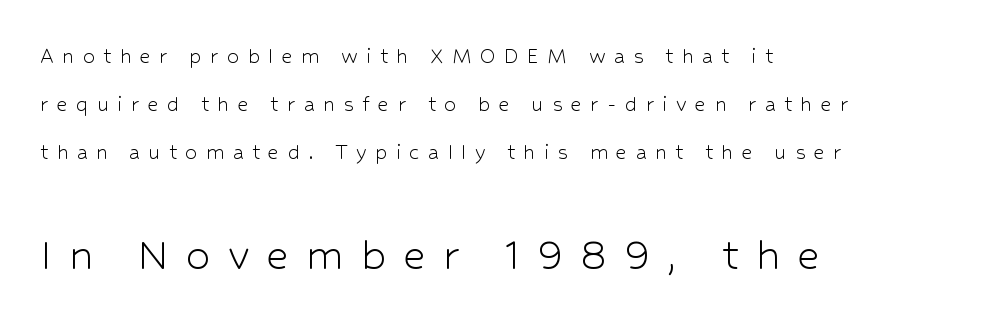
Q: Is the text bold? A: No.
Q: Is the text italic (slanted)? A: No, it is upright.
Q: Is the typeface a serif or a sans-serif typeface? A: Sans-serif.
Q: Is the text underlined? A: No.
Q: How is the paragraph aligned? A: Left-aligned.
Q: Is the spacing between letters normal or unusually wide? A: Unusually wide.
Q: Is the spacing between lines tight, normal or loose? A: Loose.
Q: Which block of text is set in a larger size, the first (top) or the second (bottom)? A: The second (bottom) one.
Q: Width (condensed, normal, or wide)? A: Normal.
Q: Stroke contrast? A: Low.
Q: x-height? A: Medium.
Q: Monospaced? A: No.
